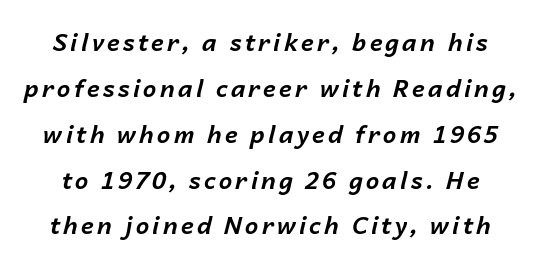
The rendering applies a slant to the glyphs. Unmarked baselines from the first word to the last. Compared with typical paragraphs, the rows here are farther apart. Look at the stroke-to-counter ratio: heavy, a bold.
